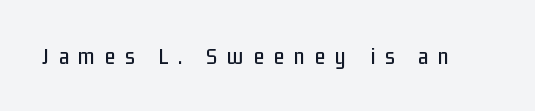
{"italic": "no", "underline": "no", "letter_spacing": "wide", "letter_spacing_em": 0.41, "glyph_px": 24}
